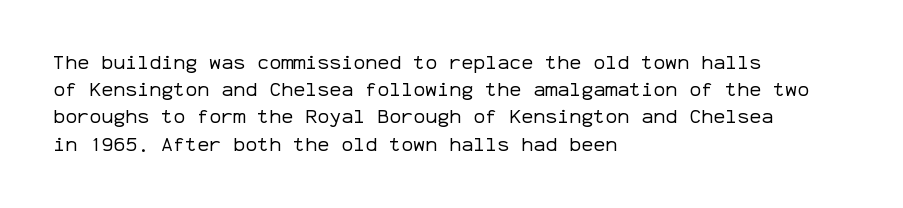
The image shows 20 px text type, upright; set left-aligned, normal line spacing (1.36x), normal letter spacing, not underlined.
